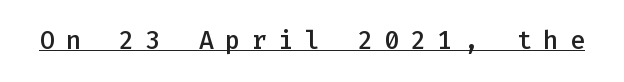
{"italic": "no", "bold": "semi", "underline": "yes", "letter_spacing": "wide", "letter_spacing_em": 0.46, "glyph_px": 25}
